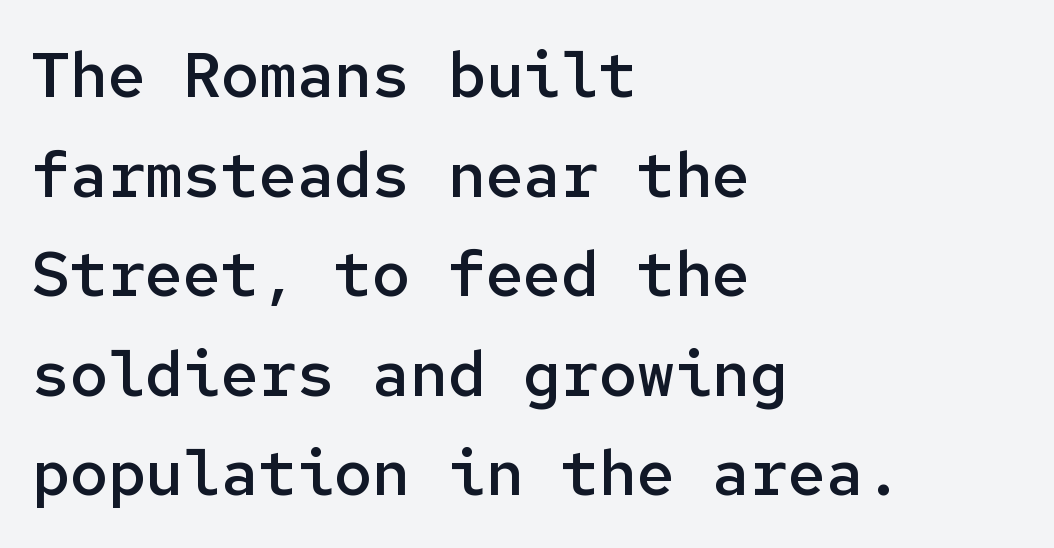
Weight check: semibold — heavier than regular, not quite bold. This sample uses plain, unmodified letter spacing. All the whitespace from short lines collects on the right. The words here are not underlined.
